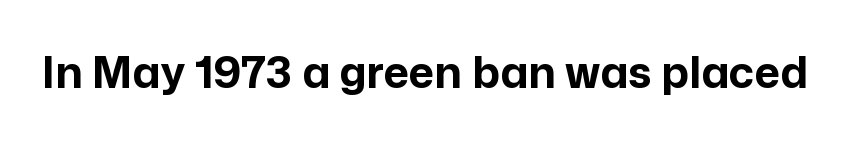
The tracking reads as untouched default to a designer's eye. Only glyphs here, with clear space below each row. The font's upright variant was chosen for this text. Compared with an ordinary text face, these strokes are far heavier — a full bold.
